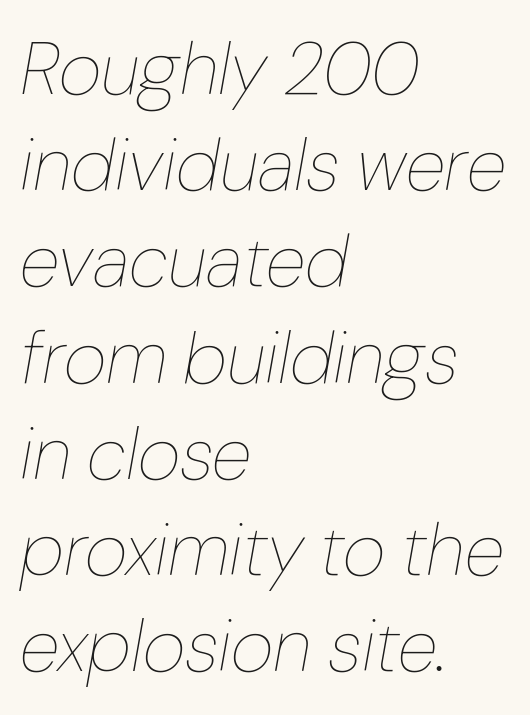
This is oblique type, the kind used for emphasis or titles. Honestly, there is no underline to notice here at all. Here the designer chose a conventional face with non-uniform glyph widths. In terms of letterspacing, this is plain default setting.
